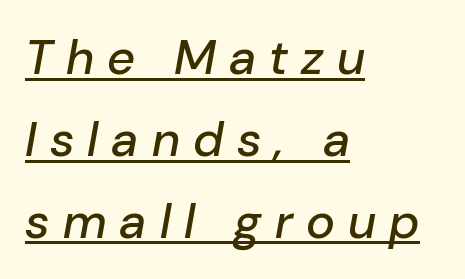
The image shows 49 px text type, italic (leaning right); set left-aligned, normal line spacing (1.67x), unusually wide letter spacing (+0.27 em), underlined; low stroke contrast and a medium x-height.
